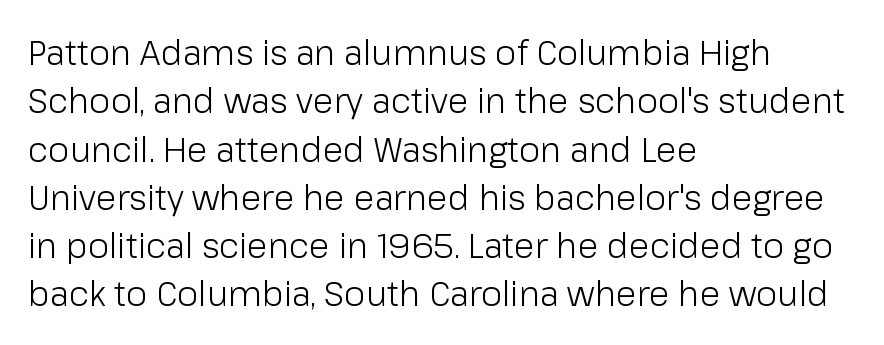
Q: Is the text bold? A: No.
Q: Is the text italic (slanted)? A: No, it is upright.
Q: Is the typeface a serif or a sans-serif typeface? A: Sans-serif.
Q: Is the text underlined? A: No.
Q: How is the paragraph aligned? A: Left-aligned.
Q: Is the spacing between letters normal or unusually wide? A: Normal.
Q: Is the spacing between lines tight, normal or loose? A: Normal.
Q: Width (condensed, normal, or wide)? A: Normal.
Q: Stroke contrast? A: Low.
Q: x-height? A: Medium.
Q: Monospaced? A: No.
